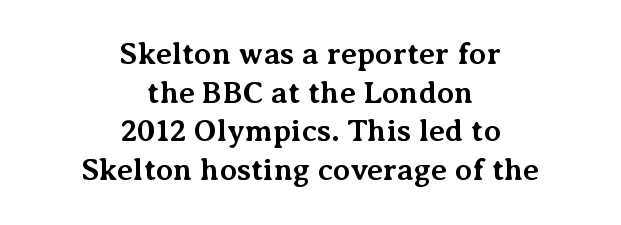
Tall strokes in this sample are plumb rather than angled. Nothing unusual about the tracking: characters are spaced as the font intends. The strip under each line holds only bare page. You could not count columns in this text — the font is proportionally spaced.
